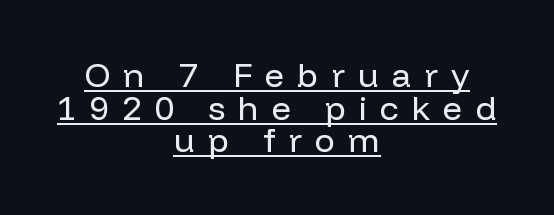
The image shows 34 px regular-weight sans-serif type, upright; set centered, tight line spacing (0.96x), unusually wide letter spacing (+0.38 em), underlined; low stroke contrast and a medium x-height.
